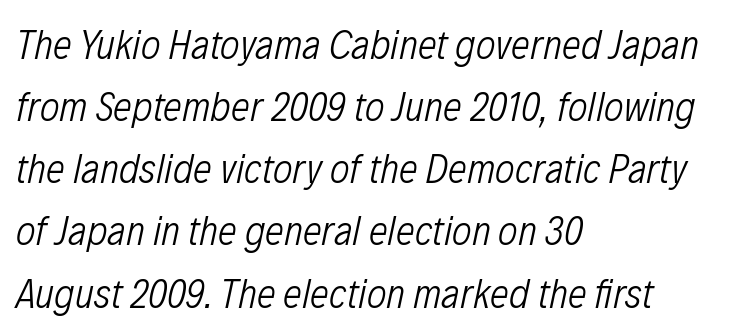
Q: Is the text bold? A: No.
Q: Is the text italic (slanted)? A: Yes, it leans right by about 12 degrees.
Q: Is the text underlined? A: No.
Q: How is the paragraph aligned? A: Left-aligned.
Q: Is the spacing between letters normal or unusually wide? A: Normal.
Q: Is the spacing between lines tight, normal or loose? A: Normal.
Q: Width (condensed, normal, or wide)? A: Condensed.
Q: Stroke contrast? A: Low.
Q: x-height? A: Medium.
Q: Monospaced? A: No.
